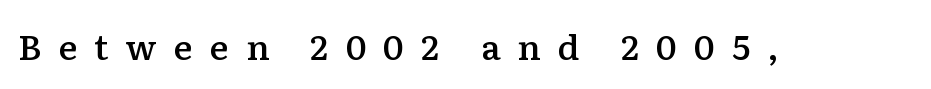
Stems and bowls a touch heavier than normal — semibold. The letterforms stand isolated, each surrounded by extra space. No italicization has been applied; the sample stays upright. You can tell from the footed stems that serif type was used. The passage shown is typed in a proportional face where columns would drift. Descender tails drop into unmarked territory.
